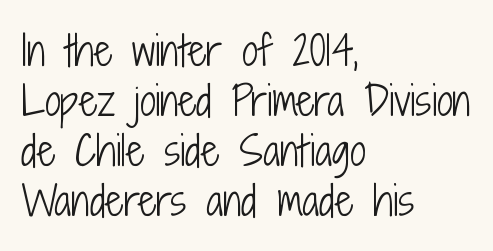
Q: Is the text bold? A: No.
Q: Is the text italic (slanted)? A: No, it is upright.
Q: Is the typeface a serif or a sans-serif typeface? A: Sans-serif.
Q: Is the text underlined? A: No.
Q: How is the paragraph aligned? A: Left-aligned.
Q: Is the spacing between letters normal or unusually wide? A: Normal.
Q: Is the spacing between lines tight, normal or loose? A: Normal.
Q: Width (condensed, normal, or wide)? A: Condensed.
Q: Stroke contrast? A: Low.
Q: x-height? A: Medium.
Q: Monospaced? A: No.
